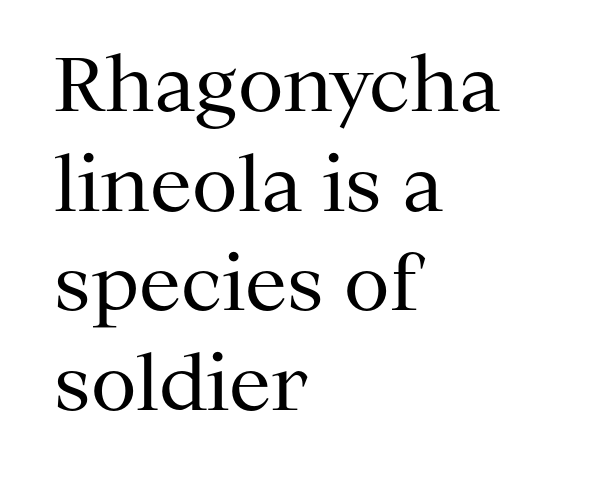
{"serif": "yes", "italic": "no", "bold": "no", "weight": "regular", "width": "normal", "stroke_contrast": "medium", "x_height": "medium", "monospaced": "no", "underline": "no", "align": "left", "line_spacing": "normal", "line_spacing_ratio": 1.33, "letter_spacing": "normal", "letter_spacing_em": 0.0, "glyph_px": 75}
